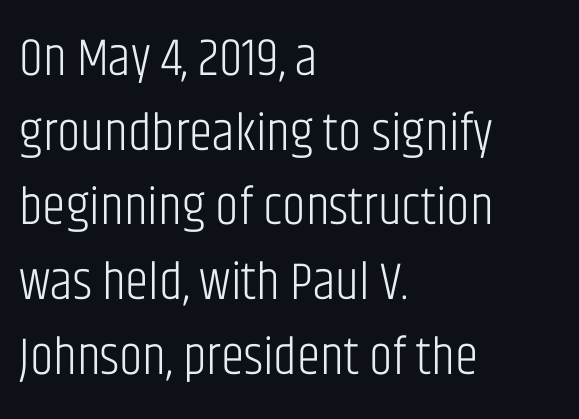
{"serif": "no", "italic": "no", "bold": "no", "weight": "light", "width": "condensed", "stroke_contrast": "low", "x_height": "large", "monospaced": "no", "underline": "no", "align": "left", "line_spacing": "normal", "line_spacing_ratio": 1.41, "letter_spacing": "normal", "letter_spacing_em": 0.0, "glyph_px": 53}
